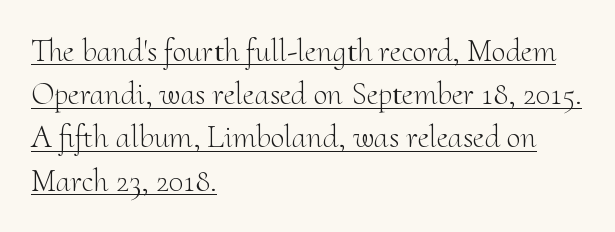
The type is set solid horizontally, with unmodified tracking. The lettering stays uniformly vertical, giving the passage a roman look. These characters rest on top of a visible drawn line. No letter is thick-stroked: the sample isn't bold.
